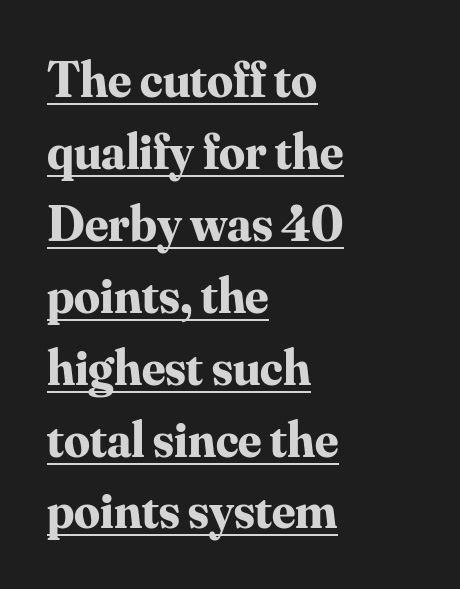
The image shows 51 px bold serif type, upright; set left-aligned, normal line spacing (1.41x), normal letter spacing, underlined; medium stroke contrast and a small x-height.
